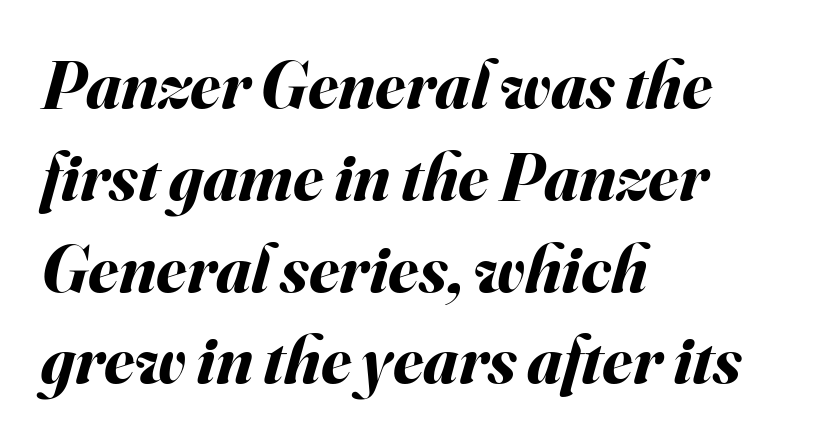
The image shows 68 px bold type, italic (leaning right); set left-aligned, normal line spacing (1.35x), normal letter spacing, not underlined; medium stroke contrast and a small x-height.
